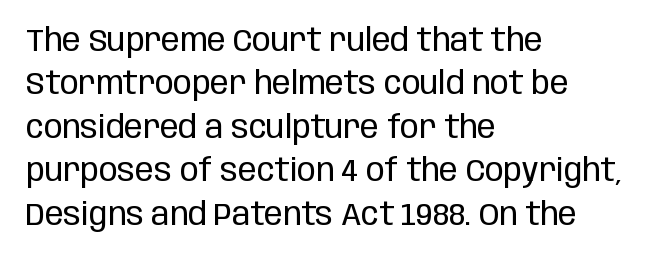
{"serif": "no", "italic": "no", "bold": "no", "weight": "regular", "width": "condensed", "stroke_contrast": "low", "x_height": "large", "monospaced": "no", "underline": "no", "align": "left", "line_spacing": "normal", "line_spacing_ratio": 1.4, "letter_spacing": "normal", "letter_spacing_em": 0.0, "glyph_px": 31}
